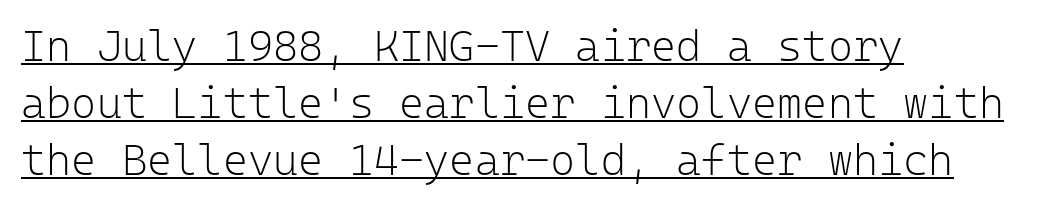
Q: Is the text bold? A: No.
Q: Is the text italic (slanted)? A: No, it is upright.
Q: Is the typeface a serif or a sans-serif typeface? A: Sans-serif.
Q: Is the text underlined? A: Yes.
Q: How is the paragraph aligned? A: Left-aligned.
Q: Is the spacing between letters normal or unusually wide? A: Normal.
Q: Is the spacing between lines tight, normal or loose? A: Normal.
Q: Width (condensed, normal, or wide)? A: Normal.
Q: Stroke contrast? A: Low.
Q: x-height? A: Medium.
Q: Monospaced? A: Yes.
